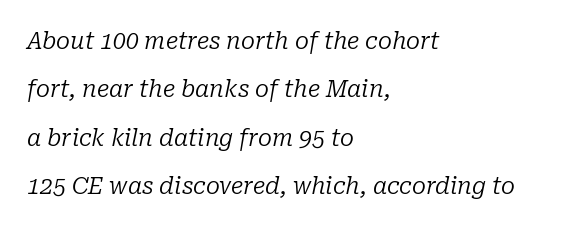
Q: Is the text bold? A: No.
Q: Is the text italic (slanted)? A: Yes, it leans right by about 10 degrees.
Q: Is the text underlined? A: No.
Q: How is the paragraph aligned? A: Left-aligned.
Q: Is the spacing between letters normal or unusually wide? A: Normal.
Q: Is the spacing between lines tight, normal or loose? A: Loose.
